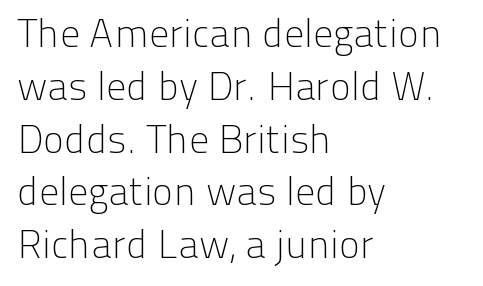
{"serif": "no", "italic": "no", "bold": "no", "weight": "light", "width": "normal", "stroke_contrast": "low", "x_height": "medium", "monospaced": "no", "underline": "no", "align": "left", "line_spacing": "normal", "line_spacing_ratio": 1.32, "letter_spacing": "normal", "letter_spacing_em": 0.0, "glyph_px": 40}
